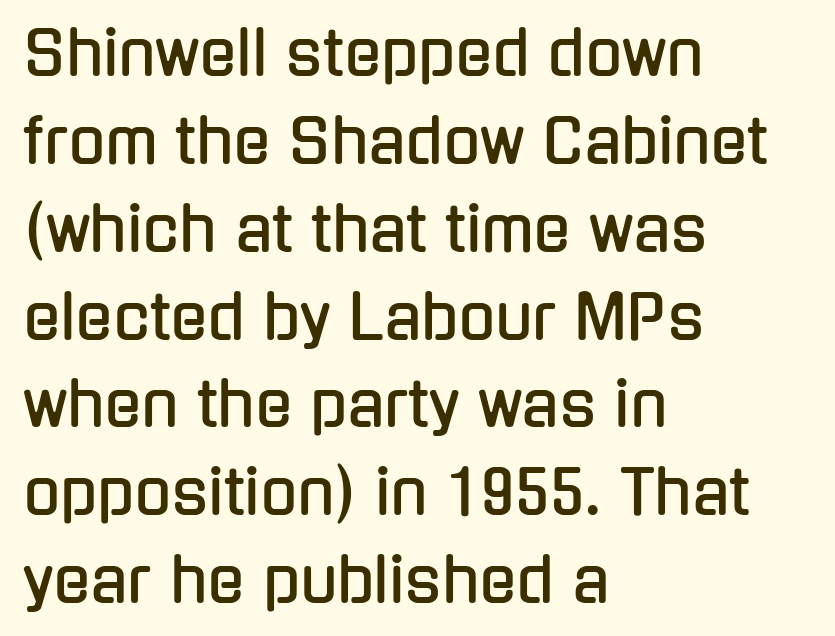
The image shows 61 px condensed sans-serif type, upright; set left-aligned, normal line spacing (1.44x), normal letter spacing, not underlined; low stroke contrast and a medium x-height.
